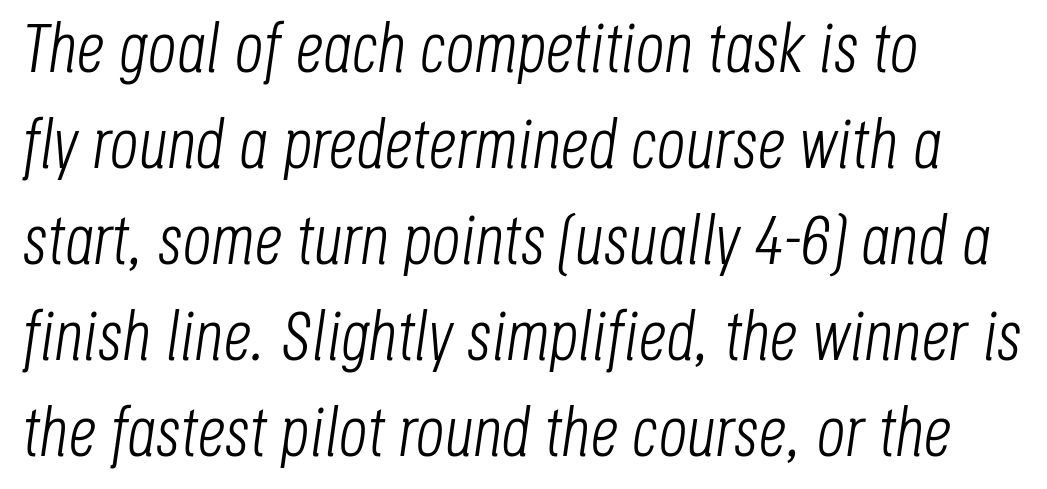
Q: Is the text bold? A: No.
Q: Is the text italic (slanted)? A: Yes, it leans right by about 8 degrees.
Q: Is the text underlined? A: No.
Q: How is the paragraph aligned? A: Left-aligned.
Q: Is the spacing between letters normal or unusually wide? A: Normal.
Q: Is the spacing between lines tight, normal or loose? A: Normal.
Q: Width (condensed, normal, or wide)? A: Condensed.
Q: Stroke contrast? A: Low.
Q: x-height? A: Large.
Q: Monospaced? A: No.
